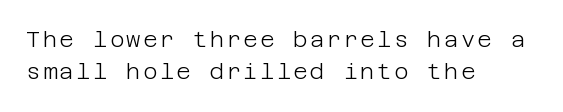
Q: Is the text bold? A: No.
Q: Is the text italic (slanted)? A: No, it is upright.
Q: Is the text underlined? A: No.
Q: How is the paragraph aligned? A: Left-aligned.
Q: Is the spacing between lines tight, normal or loose? A: Normal.
